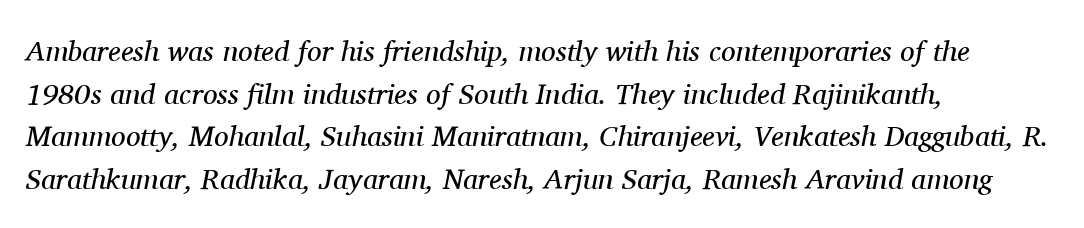
The image shows 29 px regular-weight serif type, italic (leaning right); set left-aligned, normal line spacing (1.47x), normal letter spacing, not underlined; medium stroke contrast and a medium x-height.
